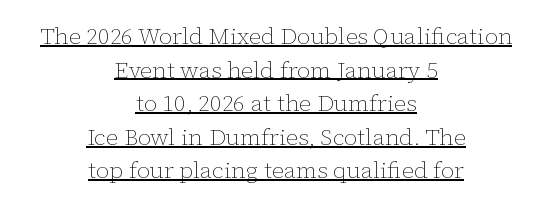
{"italic": "no", "bold": "no", "underline": "yes", "align": "center", "line_spacing": "normal", "line_spacing_ratio": 1.46, "letter_spacing": "normal", "letter_spacing_em": 0.0, "glyph_px": 23}
